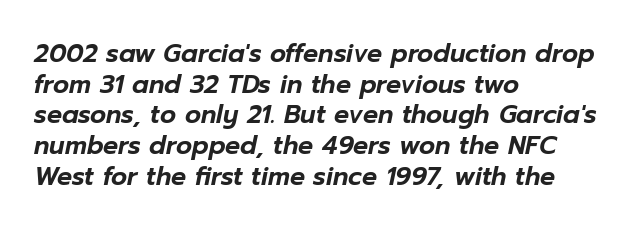
{"italic": "yes", "lean": "right", "slant_degrees": 12, "underline": "no", "align": "left", "line_spacing_ratio": 1.23, "letter_spacing": "normal", "letter_spacing_em": 0.0, "glyph_px": 25}
